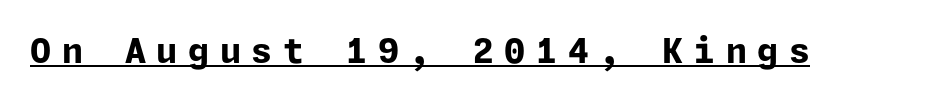
{"serif": "no", "italic": "no", "bold": "yes", "weight": "bold", "width": "normal", "stroke_contrast": "low", "x_height": "medium", "underline": "yes", "letter_spacing": "wide", "letter_spacing_em": 0.31, "glyph_px": 34}
